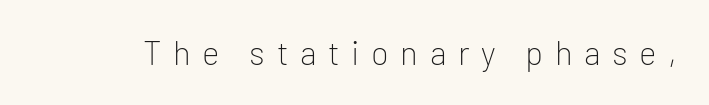
The face used here is rendered with a markedly widened letterfit. The passage shown is not underscored anywhere. Posture: straight, roman, zero tilt. Stroke mass is kept to a normal reading level or below. This sample uses a sans-serif face. Here the designer chose a conventional face with non-uniform glyph widths.
